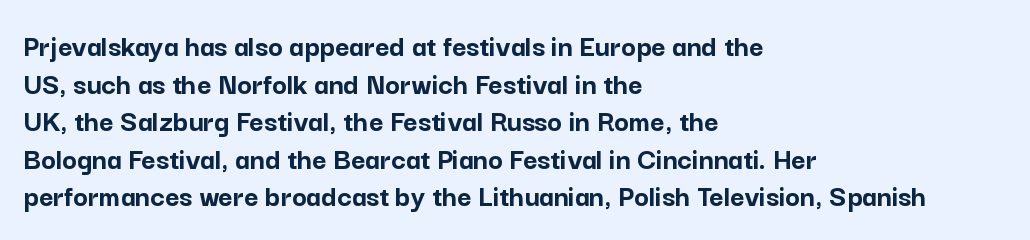
{"serif": "no", "italic": "no", "bold": "yes", "weight": "semibold", "width": "normal", "stroke_contrast": "low", "x_height": "medium", "monospaced": "no", "underline": "no", "align": "left", "line_spacing_ratio": 1.21, "letter_spacing": "normal", "letter_spacing_em": 0.0, "glyph_px": 31}
